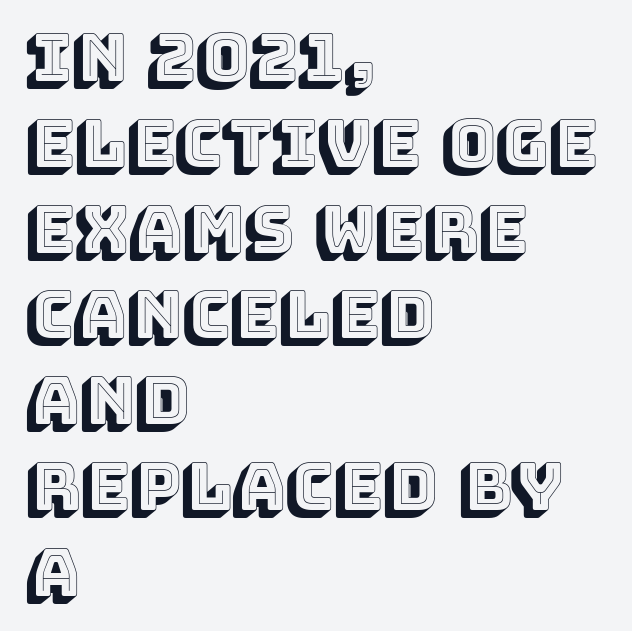
{"italic": "no", "width": "normal", "x_height": "large", "monospaced": "no", "underline": "no", "align": "left", "line_spacing": "normal", "line_spacing_ratio": 1.32, "letter_spacing": "normal", "letter_spacing_em": 0.0, "glyph_px": 65}
